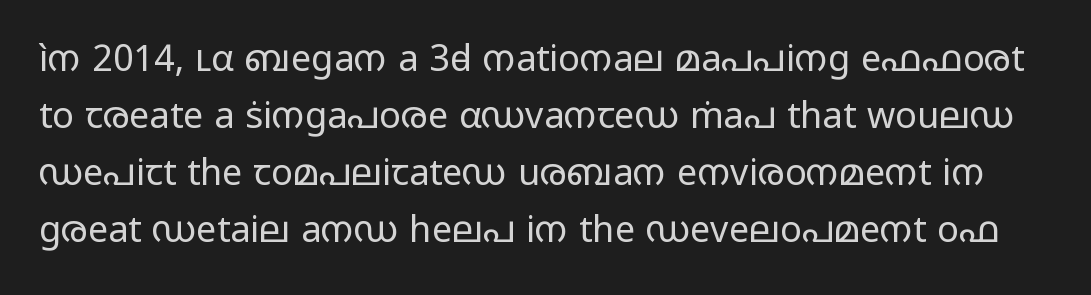
The image shows 36 px regular-weight, wide sans-serif type, upright; set normal line spacing (1.58x), normal letter spacing, not underlined; low stroke contrast and a medium x-height.
